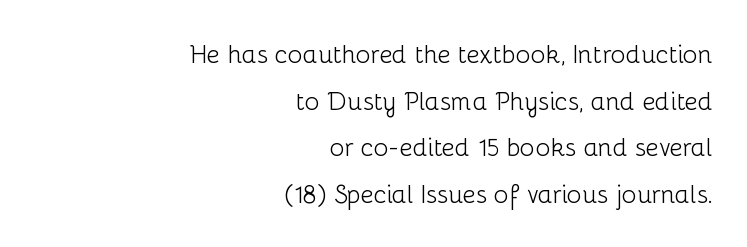
The image shows 25 px text type, upright; set right-aligned, line spacing 1.87x, normal letter spacing, not underlined.
